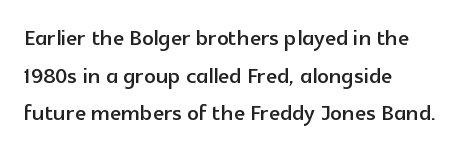
Q: Is the text italic (slanted)? A: No, it is upright.
Q: Is the typeface a serif or a sans-serif typeface? A: Sans-serif.
Q: Is the text underlined? A: No.
Q: How is the paragraph aligned? A: Left-aligned.
Q: Is the spacing between letters normal or unusually wide? A: Normal.
Q: Is the spacing between lines tight, normal or loose? A: Normal.
Q: Width (condensed, normal, or wide)? A: Normal.
Q: x-height? A: Medium.
Q: Monospaced? A: No.
